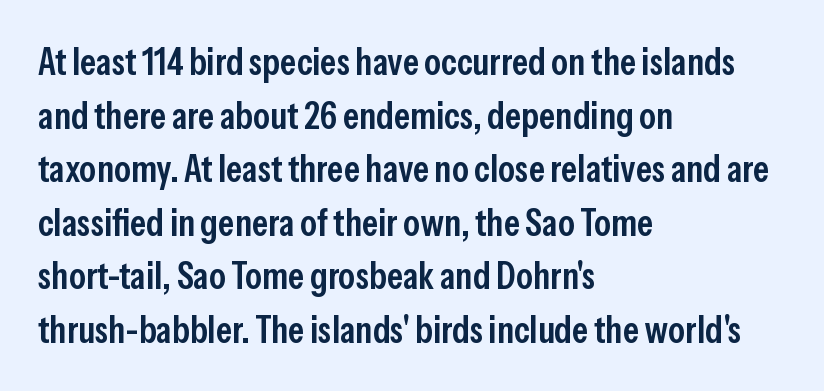
Varying glyph widths throughout — classic text-font behaviour. How would I describe the line gaps? Plain and ordinary. Unlike a traditional serif, this face leaves its strokes unadorned. The specimen reads as upright at a glance.
